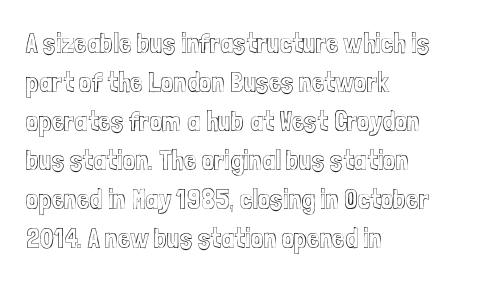
{"italic": "no", "width": "condensed", "x_height": "medium", "monospaced": "no", "underline": "no", "align": "left", "line_spacing": "normal", "line_spacing_ratio": 1.39, "letter_spacing": "normal", "letter_spacing_em": 0.0, "glyph_px": 28}
